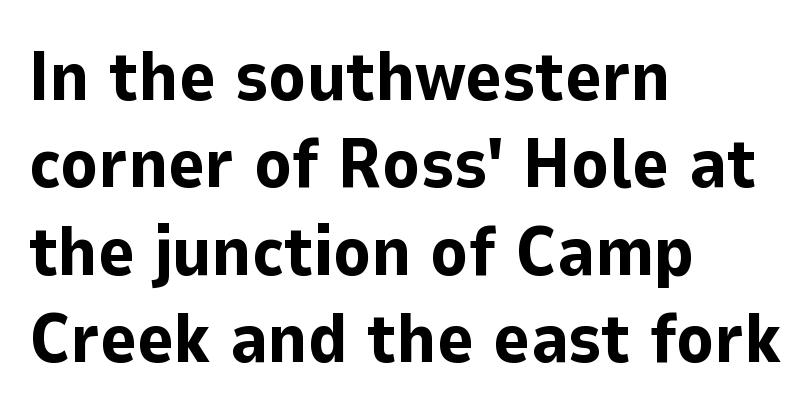
Q: Is the text bold? A: Yes.
Q: Is the text italic (slanted)? A: No, it is upright.
Q: Is the typeface a serif or a sans-serif typeface? A: Sans-serif.
Q: Is the text underlined? A: No.
Q: How is the paragraph aligned? A: Left-aligned.
Q: Is the spacing between letters normal or unusually wide? A: Normal.
Q: Is the spacing between lines tight, normal or loose? A: Normal.
Q: Width (condensed, normal, or wide)? A: Normal.
Q: Stroke contrast? A: Low.
Q: x-height? A: Medium.
Q: Monospaced? A: No.
